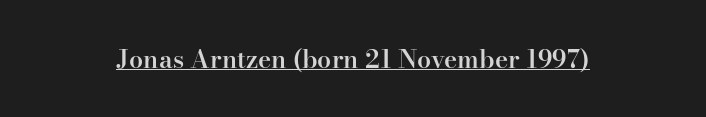
The image shows 25 px text type, upright; set normal letter spacing, underlined.
